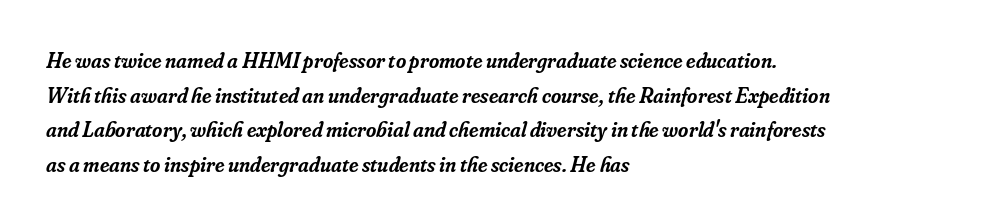
Q: Is the text bold? A: Semi-bold.
Q: Is the text italic (slanted)? A: Yes, it leans right by about 16 degrees.
Q: Is the text underlined? A: No.
Q: How is the paragraph aligned? A: Left-aligned.
Q: Is the spacing between letters normal or unusually wide? A: Normal.
Q: Is the spacing between lines tight, normal or loose? A: Normal.
